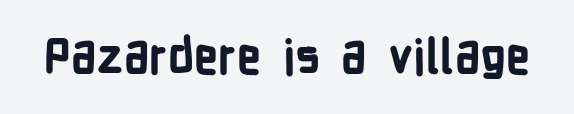
The image shows 47 px bold, condensed sans-serif type, upright; set normal letter spacing, not underlined; low stroke contrast and a medium x-height.
